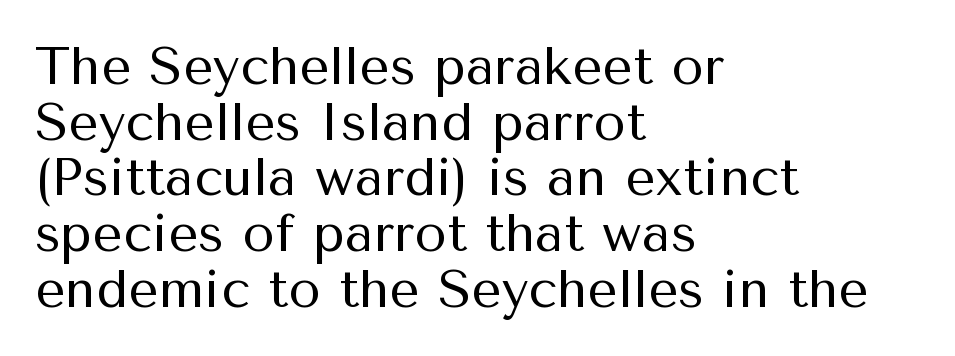
{"serif": "no", "italic": "no", "bold": "no", "weight": "regular", "width": "normal", "stroke_contrast": "medium", "x_height": "medium", "monospaced": "no", "underline": "no", "align": "left", "line_spacing": "tight", "line_spacing_ratio": 1.05, "letter_spacing": "normal", "letter_spacing_em": 0.0, "glyph_px": 53}
